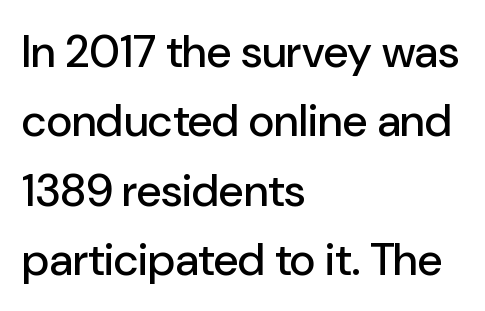
{"serif": "no", "italic": "no", "width": "normal", "stroke_contrast": "low", "x_height": "medium", "monospaced": "no", "underline": "no", "align": "left", "line_spacing": "normal", "line_spacing_ratio": 1.54, "letter_spacing": "normal", "letter_spacing_em": 0.0, "glyph_px": 45}
